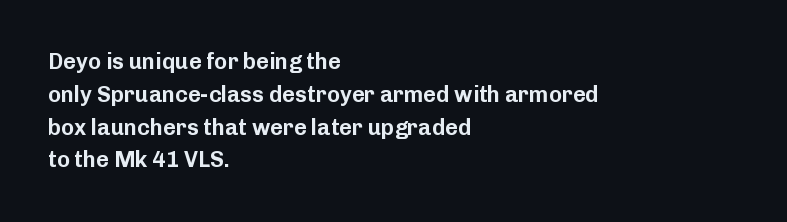
The image shows 22 px text type, upright; set left-aligned, normal line spacing (1.49x), normal letter spacing, not underlined.
